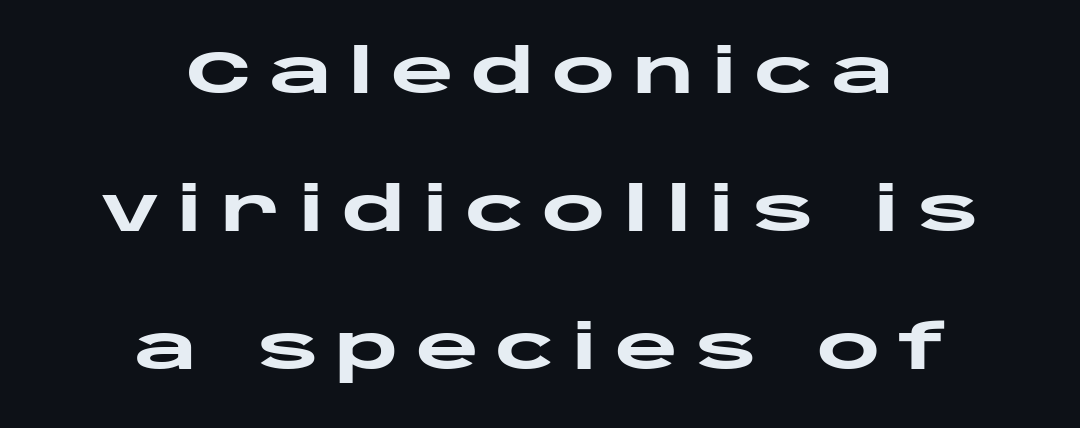
The image shows 61 px heavy, wide sans-serif type, upright; set centered, loose line spacing (2.26x), unusually wide letter spacing (+0.28 em), not underlined; low stroke contrast and a large x-height.
